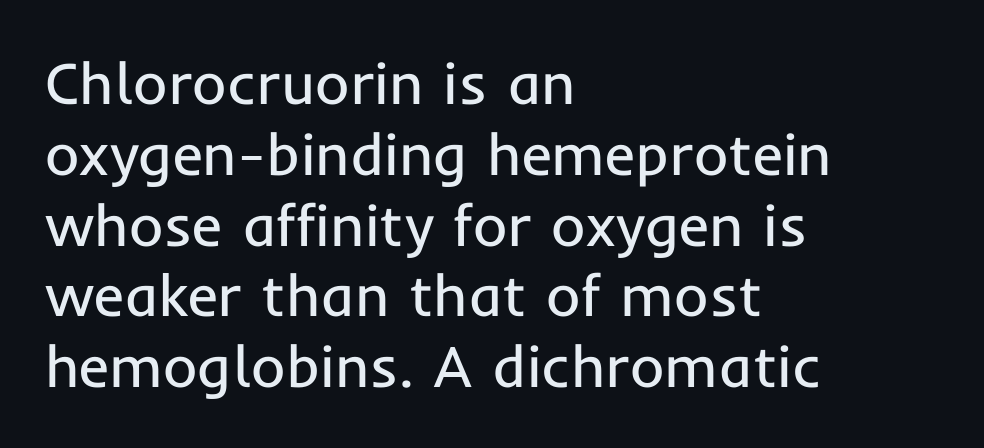
The image shows 59 px regular-weight sans-serif type, upright; set left-aligned, line spacing 1.2x, normal letter spacing, not underlined; low stroke contrast and a medium x-height.
